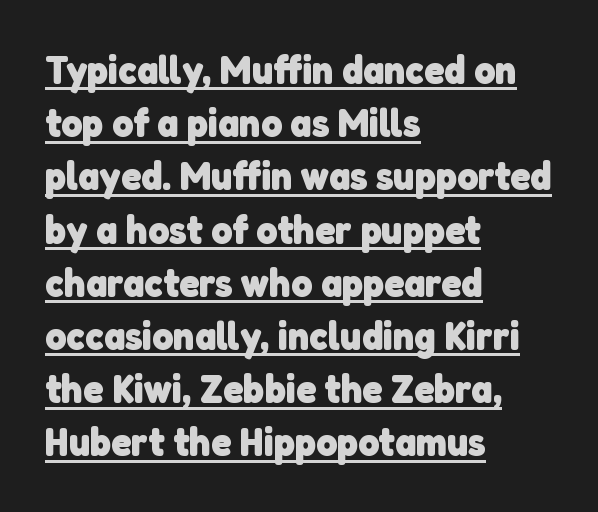
The image shows 40 px heavy sans-serif type; set left-aligned, normal line spacing (1.33x), normal letter spacing, underlined; low stroke contrast and a medium x-height.
